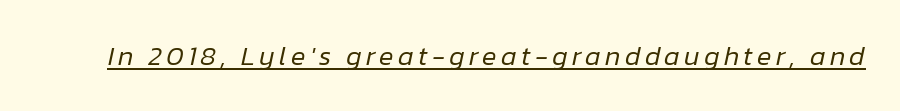
These lines were composed using italics. A light-to-regular cut is what we see here. The glyphs are accompanied by a horizontal stroke just below them.
